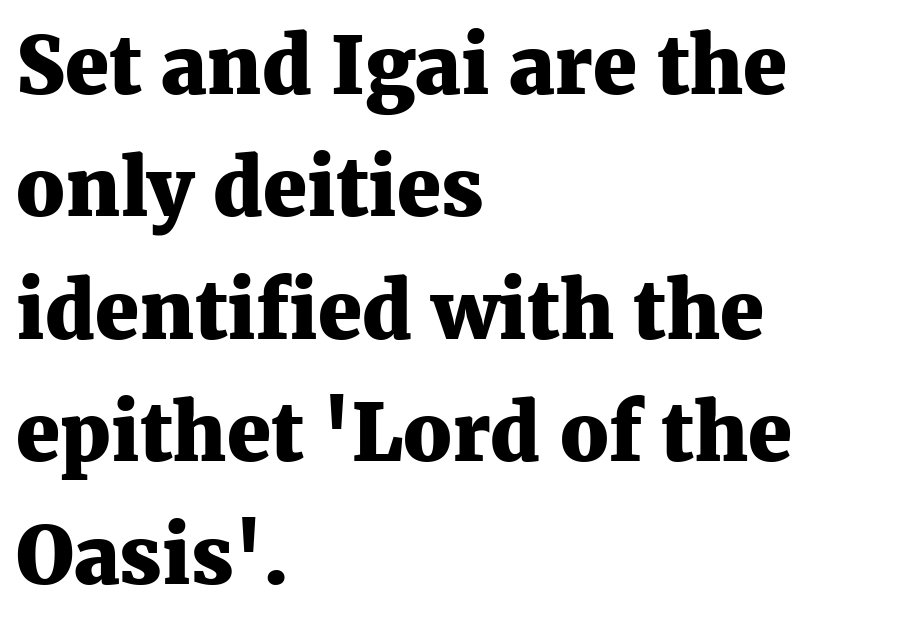
A student would call this left alignment; a typographer would say flush left, rag right. The zone under the glyphs is completely vacant. Do the characters align in a grid? No, the font is proportional. These lines were composed using upright roman letters. Caption: bold face, heavy strokes. The line texture is even and compact thanks to regular tracking.
